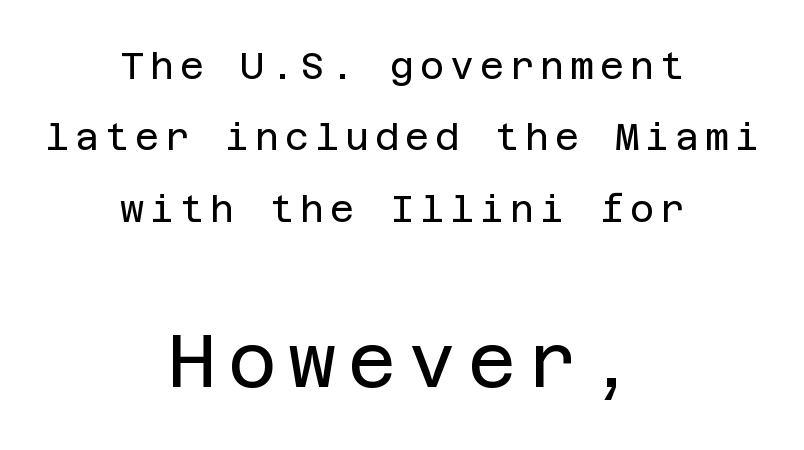
Serifs: no, the terminals of the letterforms are clean. Neither beginnings nor endings align; midpoints do. Is there much room between lines? Yes — plenty of vertical air separates them. No italicization has been applied; the sample stays upright.
